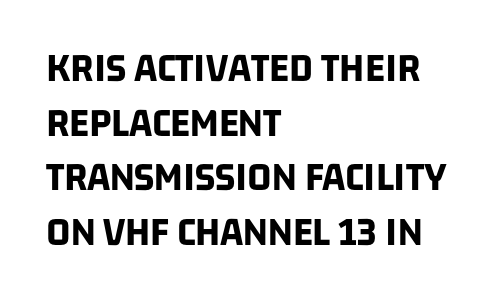
{"serif": "no", "bold": "yes", "weight": "bold", "width": "condensed", "stroke_contrast": "low", "x_height": "large", "monospaced": "no", "underline": "no", "align": "left", "line_spacing": "normal", "line_spacing_ratio": 1.3, "letter_spacing": "normal", "letter_spacing_em": 0.0, "glyph_px": 42}
